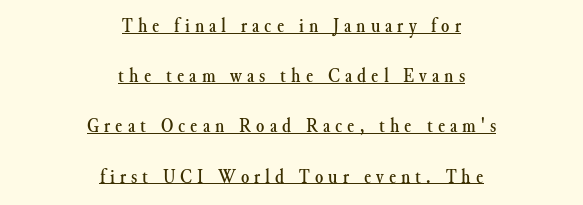
Q: Is the text italic (slanted)? A: No, it is upright.
Q: Is the text underlined? A: Yes.
Q: How is the paragraph aligned? A: Centered.
Q: Is the spacing between letters normal or unusually wide? A: Unusually wide.
Q: Is the spacing between lines tight, normal or loose? A: Loose.
